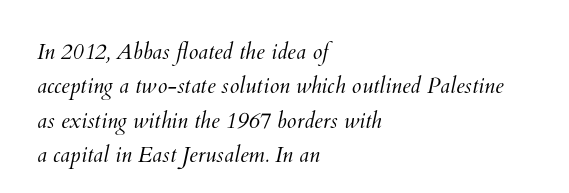
Anything drawn beneath the words? Only blank space. No letter is thick-stroked: the sample isn't bold. Notice how descenders clear the ascenders below comfortably — that's standard leading. A student would call this left alignment; a typographer would say flush left, rag right.
